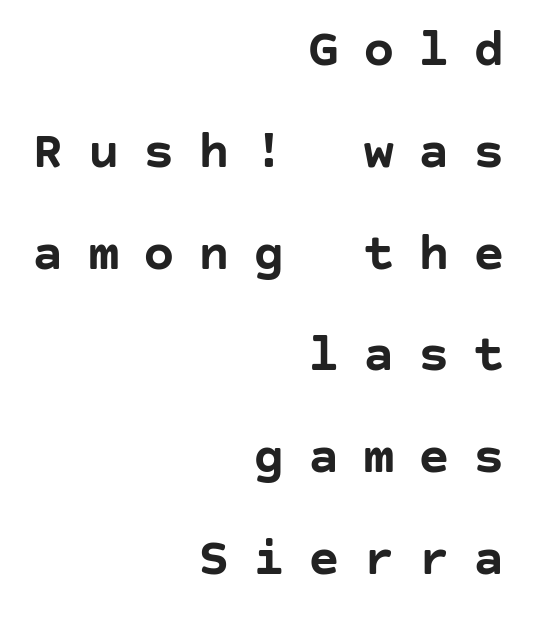
{"serif": "no", "italic": "no", "bold": "yes", "weight": "semibold", "width": "normal", "stroke_contrast": "low", "x_height": "large", "underline": "no", "align": "right", "line_spacing": "loose", "line_spacing_ratio": 1.92, "letter_spacing": "wide", "letter_spacing_em": 0.44, "glyph_px": 53}
